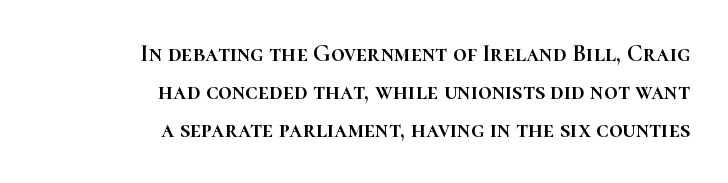
Look at the tracking — it's just the regular setting, nothing added. This rendering uses right alignment, leaving the left contour irregular. Tall strokes in this sample are plumb rather than angled. Rule under the text: the space is simply empty. A normal amount of white space separates one row of letters from the next.
